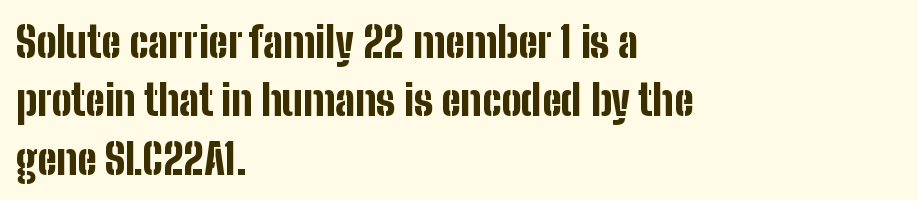
{"serif": "no", "italic": "no", "bold": "yes", "weight": "bold", "width": "condensed", "stroke_contrast": "low", "x_height": "medium", "monospaced": "no", "underline": "no", "align": "left", "line_spacing": "normal", "line_spacing_ratio": 1.39, "letter_spacing": "normal", "letter_spacing_em": 0.0, "glyph_px": 42}
